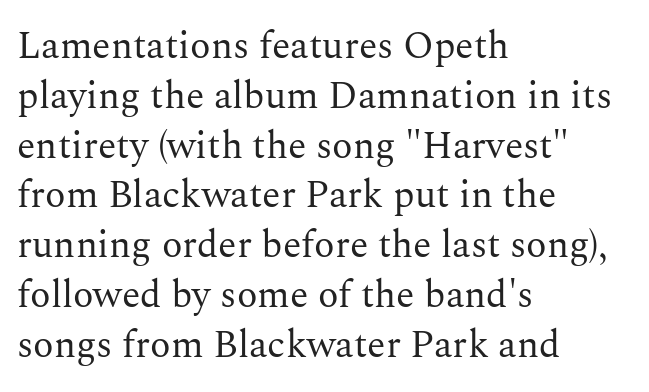
Q: Is the text bold? A: No.
Q: Is the text italic (slanted)? A: No, it is upright.
Q: Is the typeface a serif or a sans-serif typeface? A: Serif.
Q: Is the text underlined? A: No.
Q: How is the paragraph aligned? A: Left-aligned.
Q: Is the spacing between letters normal or unusually wide? A: Normal.
Q: Is the spacing between lines tight, normal or loose? A: Normal.
Q: Width (condensed, normal, or wide)? A: Normal.
Q: Stroke contrast? A: Medium.
Q: x-height? A: Medium.
Q: Monospaced? A: No.
